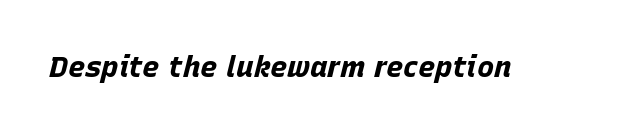
{"italic": "yes", "lean": "right", "slant_degrees": 15, "bold": "yes", "weight": "bold", "width": "normal", "stroke_contrast": "low", "x_height": "large", "monospaced": "no", "underline": "no", "letter_spacing": "normal", "letter_spacing_em": 0.0, "glyph_px": 29}
